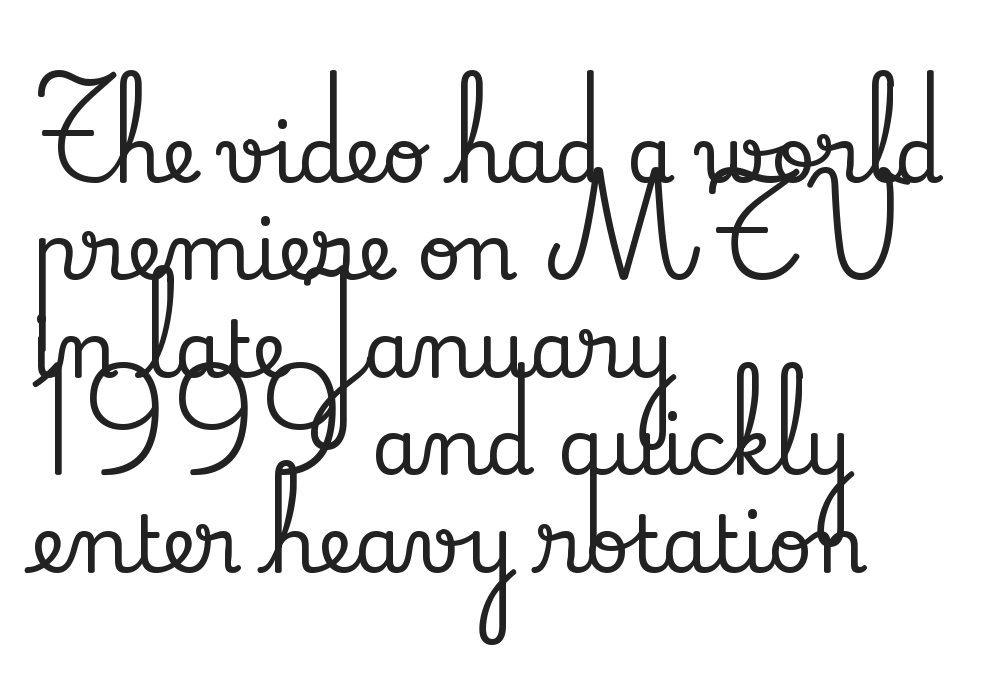
Q: Is the text italic (slanted)? A: No, it is upright.
Q: Is the typeface a serif or a sans-serif typeface? A: Serif.
Q: Is the text underlined? A: No.
Q: How is the paragraph aligned? A: Left-aligned.
Q: Is the spacing between letters normal or unusually wide? A: Normal.
Q: Is the spacing between lines tight, normal or loose? A: Normal.
Q: Width (condensed, normal, or wide)? A: Normal.
Q: Stroke contrast? A: Low.
Q: x-height? A: Small.
Q: Monospaced? A: No.
